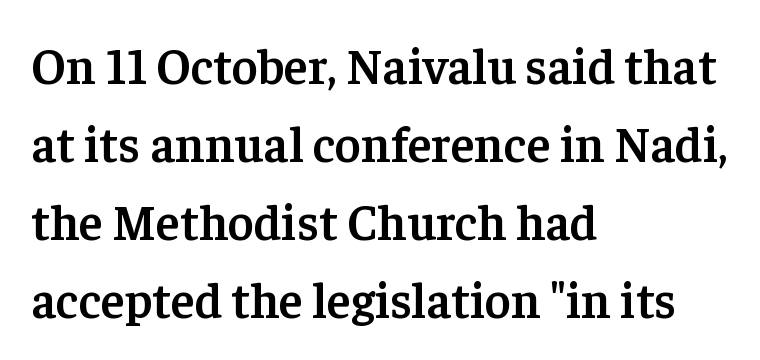
The image shows 50 px semibold serif type, upright; set left-aligned, normal line spacing (1.56x), normal letter spacing, not underlined; low stroke contrast and a medium x-height.
